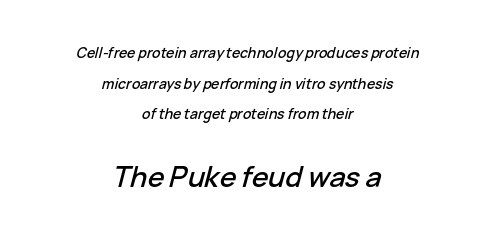
Look at the glyph heights: the lower group is clearly the bigger setting. Characters follow at the spacing the type designer built in. The whole block is typeset with a tilt. Only glyphs here, with clear space below each row. The whitespace from short lines is split evenly between both sides. This sample trades compactness for vertical openness between lines.
